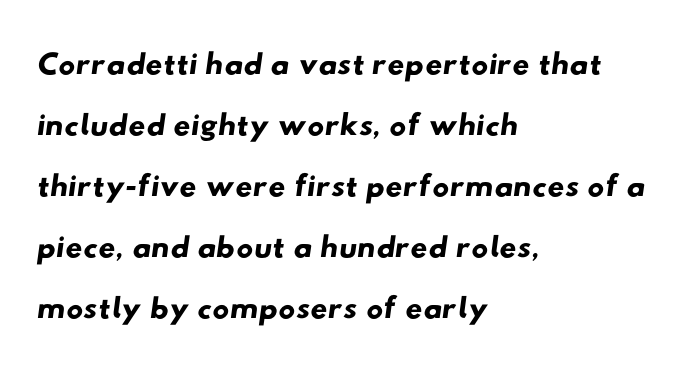
Q: Is the typeface a serif or a sans-serif typeface? A: Sans-serif.
Q: Is the text underlined? A: No.
Q: How is the paragraph aligned? A: Left-aligned.
Q: Is the spacing between letters normal or unusually wide? A: Normal.
Q: Is the spacing between lines tight, normal or loose? A: Normal.
Q: Width (condensed, normal, or wide)? A: Wide.
Q: Stroke contrast? A: Low.
Q: x-height? A: Small.
Q: Monospaced? A: No.
